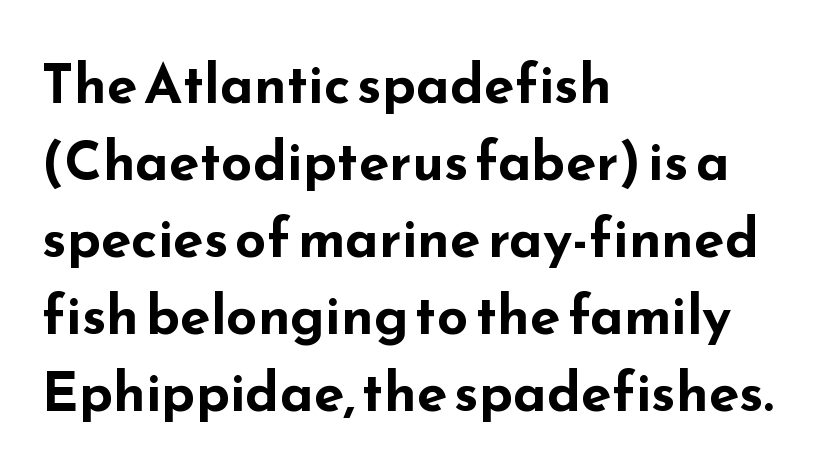
The image shows 55 px bold, wide sans-serif type, upright; set left-aligned, normal line spacing (1.4x), normal letter spacing, not underlined; low stroke contrast and a small x-height.
